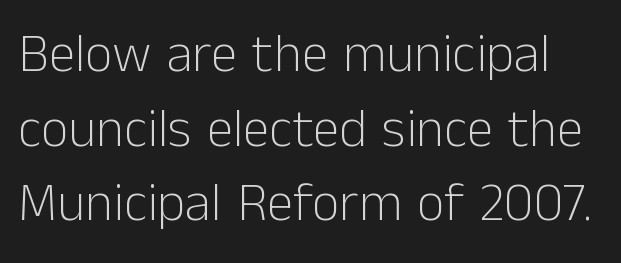
{"serif": "no", "italic": "no", "bold": "no", "weight": "light", "width": "normal", "stroke_contrast": "low", "x_height": "medium", "monospaced": "no", "underline": "no", "line_spacing": "normal", "line_spacing_ratio": 1.38, "letter_spacing": "normal", "letter_spacing_em": 0.0, "glyph_px": 54}
